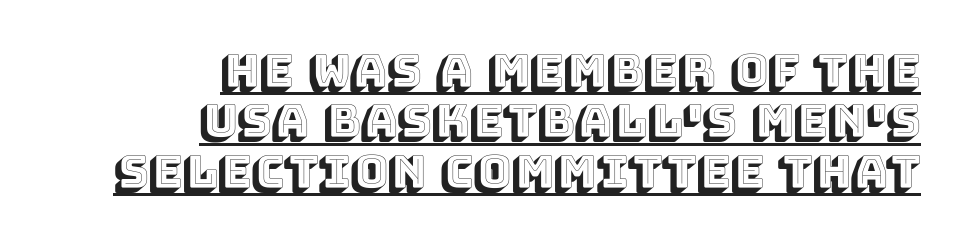
{"italic": "no", "width": "normal", "x_height": "large", "monospaced": "no", "underline": "yes", "align": "right", "line_spacing": "tight", "line_spacing_ratio": 1.12, "letter_spacing": "normal", "letter_spacing_em": 0.0, "glyph_px": 45}
